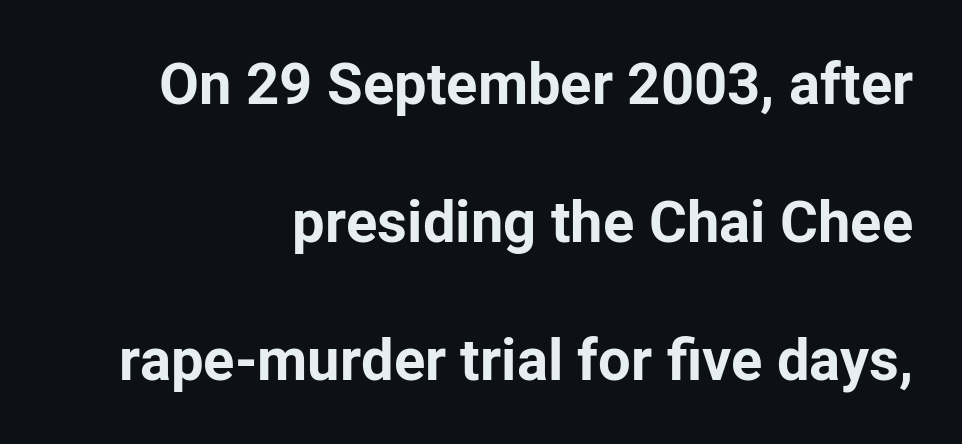
Clear beneath every line of the passage. The lines are spread far apart with generous leading. If you drew a line through each stem, it would be perfectly vertical. Caption: multi-line text, flush right, ragged left. The face used here is proportionally spaced, like ordinary book or web type.
